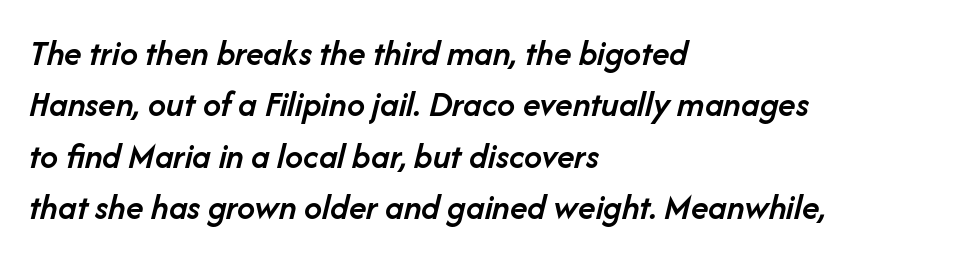
Q: Is the text bold? A: Semi-bold.
Q: Is the text italic (slanted)? A: Yes, it leans right by about 14 degrees.
Q: Is the text underlined? A: No.
Q: How is the paragraph aligned? A: Left-aligned.
Q: Is the spacing between letters normal or unusually wide? A: Normal.
Q: Is the spacing between lines tight, normal or loose? A: Normal.
Q: Width (condensed, normal, or wide)? A: Normal.
Q: Stroke contrast? A: Low.
Q: x-height? A: Medium.
Q: Monospaced? A: No.
